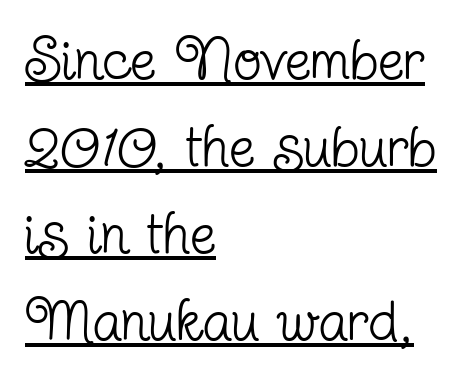
The image shows 58 px regular-weight, condensed serif type, upright; set left-aligned, normal line spacing (1.5x), normal letter spacing, underlined; low stroke contrast and a medium x-height.
